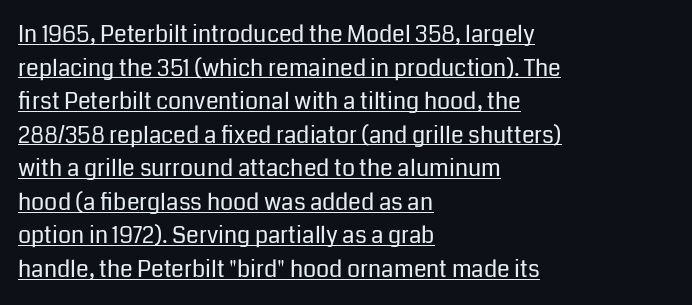
The compositor pushed each line to the left boundary. A typesetter would mark this as roman, not italic. The strokes are not fattened; the text isn't bold. No extra tracking has been applied to these lines. The specimen includes a rule beneath the text block's lines.
